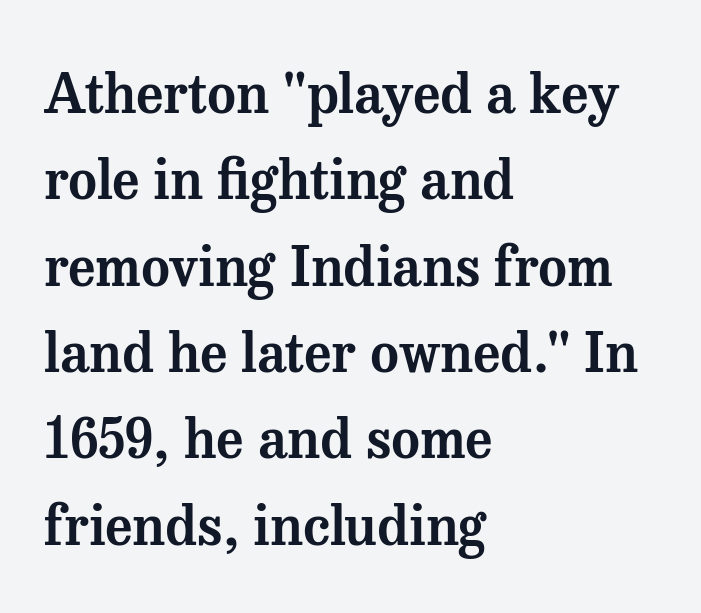
{"serif": "yes", "italic": "no", "width": "normal", "stroke_contrast": "medium", "x_height": "medium", "monospaced": "no", "underline": "no", "align": "left", "line_spacing": "normal", "line_spacing_ratio": 1.57, "letter_spacing": "normal", "letter_spacing_em": 0.0, "glyph_px": 55}
